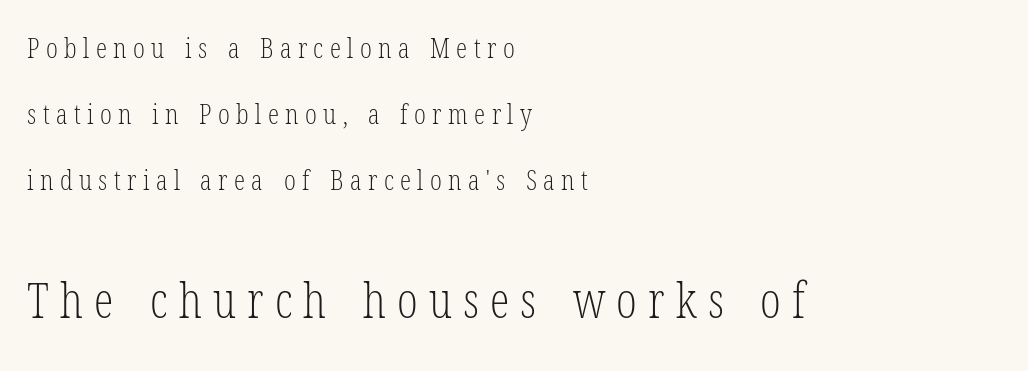
{"serif": "yes", "italic": "no", "bold": "no", "weight": "light", "width": "condensed", "stroke_contrast": "low", "x_height": "medium", "monospaced": "no", "underline": "no", "align": "left", "line_spacing": "loose", "line_spacing_ratio": 2.36, "letter_spacing": "wide", "letter_spacing_em": 0.23, "larger_block": "second", "size_ratio": 1.75, "glyph_px": 49}
